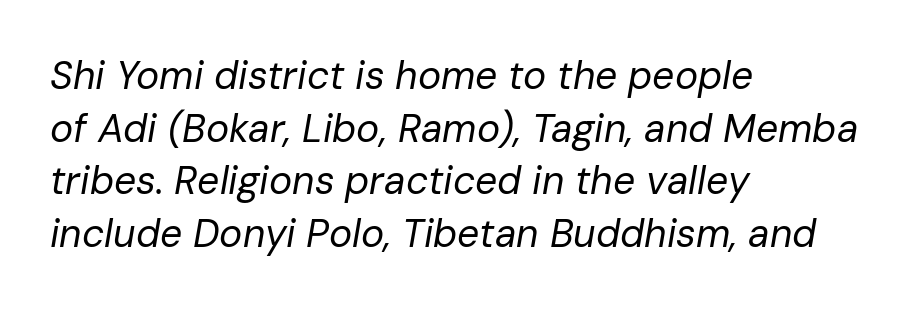
{"italic": "yes", "lean": "right", "slant_degrees": 10, "bold": "no", "weight": "regular", "width": "normal", "stroke_contrast": "low", "x_height": "medium", "monospaced": "no", "underline": "no", "align": "left", "line_spacing": "normal", "line_spacing_ratio": 1.35, "letter_spacing": "normal", "letter_spacing_em": 0.0, "glyph_px": 39}
